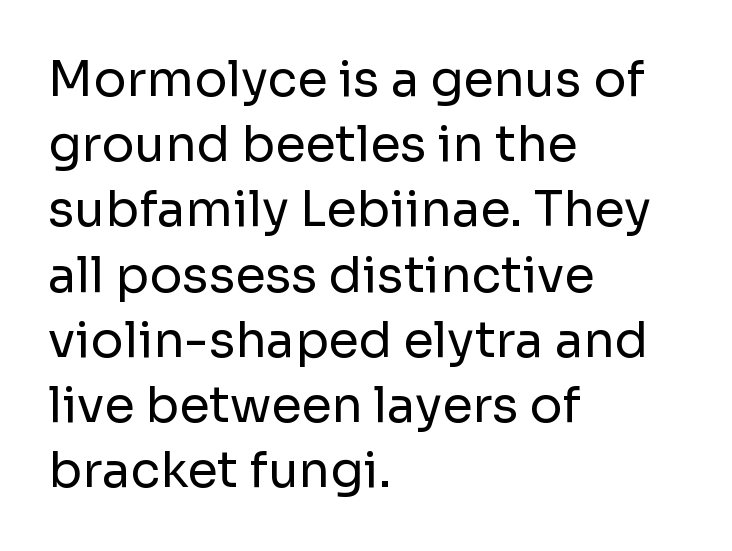
The image shows 49 px regular-weight sans-serif type, upright; set left-aligned, normal line spacing (1.33x), normal letter spacing, not underlined; low stroke contrast and a medium x-height.
